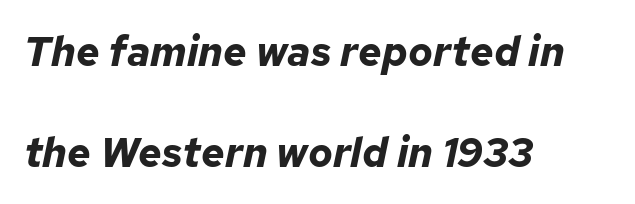
Q: Is the text bold? A: Yes.
Q: Is the text italic (slanted)? A: Yes, it leans right by about 12 degrees.
Q: Is the text underlined? A: No.
Q: How is the paragraph aligned? A: Left-aligned.
Q: Is the spacing between letters normal or unusually wide? A: Normal.
Q: Is the spacing between lines tight, normal or loose? A: Loose.
Q: Width (condensed, normal, or wide)? A: Normal.
Q: Stroke contrast? A: Low.
Q: x-height? A: Medium.
Q: Monospaced? A: No.
